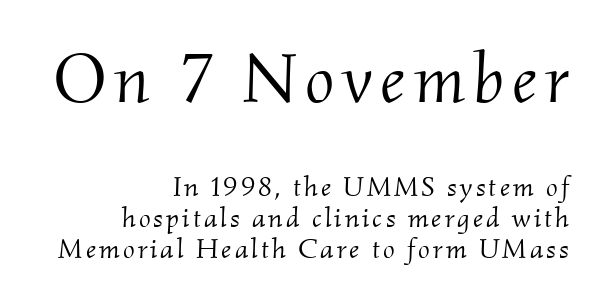
The letters are slanted; this is an italic face. Each letter keeps its own natural width here, so spacing adapts to shape. The strokes are not fattened; the text isn't bold. Is this a sans? No — the strokes have serifs.
